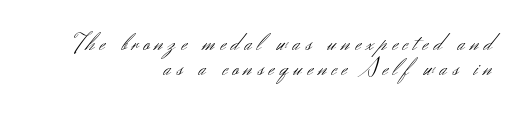
A typesetter would call this leading minimal, almost set solid. The lines in this sample share a right terminus and differ only in where they begin. The space directly below the letters is spotless.
